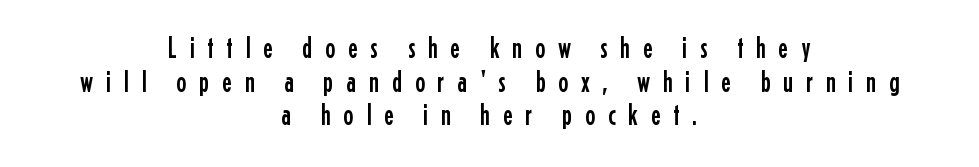
{"serif": "no", "italic": "no", "width": "condensed", "stroke_contrast": "low", "x_height": "medium", "monospaced": "no", "underline": "no", "align": "center", "line_spacing": "tight", "line_spacing_ratio": 1.12, "letter_spacing": "wide", "letter_spacing_em": 0.42, "glyph_px": 30}
